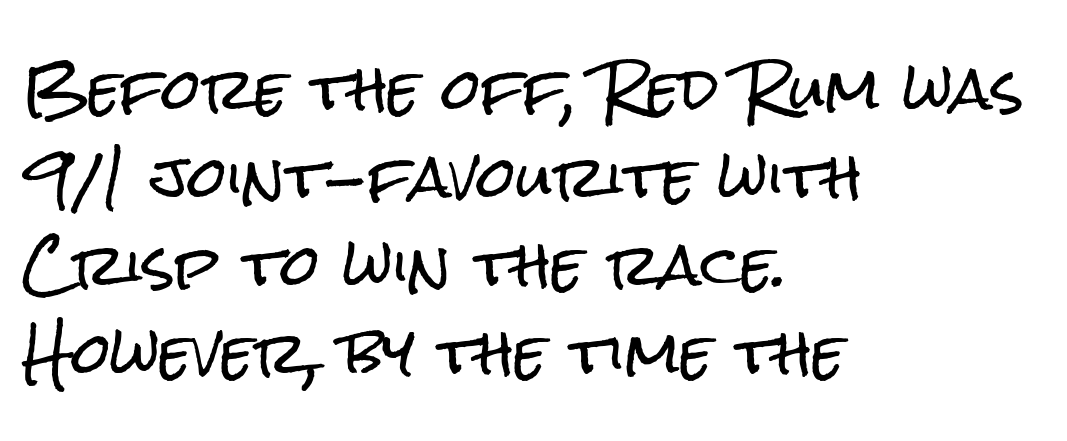
Plain, unruled lines of type. The rendering keeps characters at their native spacing. Do the letters lean? They stand straight. Is this a fixed-width face? No — the glyphs have proportional, varying widths. Successive baselines arrive at the customary interval. A student would call this left alignment; a typographer would say flush left, rag right.
